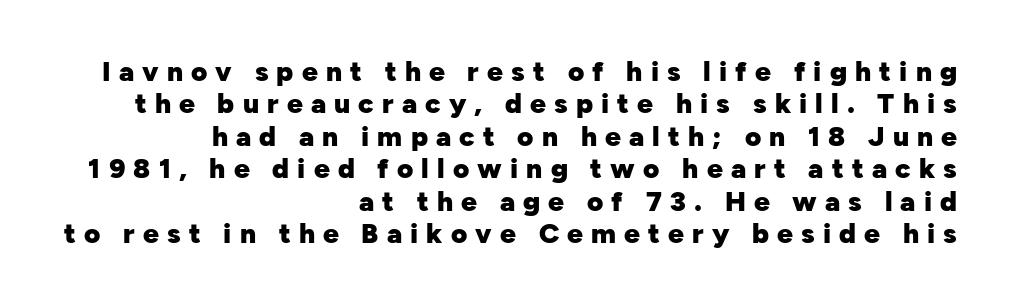
{"serif": "no", "italic": "no", "bold": "yes", "weight": "heavy", "width": "normal", "stroke_contrast": "low", "x_height": "medium", "monospaced": "no", "underline": "no", "align": "right", "line_spacing_ratio": 1.16, "letter_spacing": "wide", "letter_spacing_em": 0.29, "glyph_px": 28}
